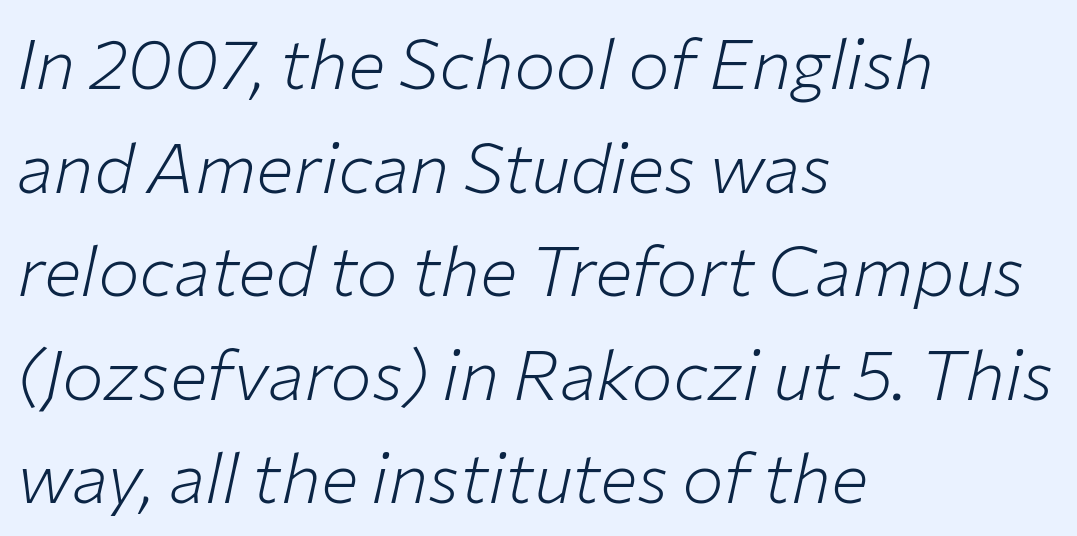
Think of a printed novel: that variable character pitch is what you see here. The weight would be labelled regular, book, light, or lighter still. What's the leading like? Ordinary, nothing unusual. Layout note: lines flush left.
